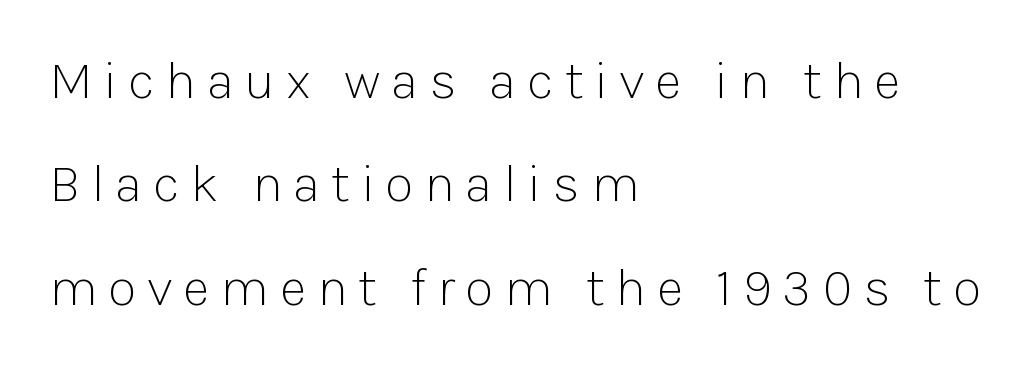
{"serif": "no", "italic": "no", "bold": "no", "weight": "light", "width": "normal", "stroke_contrast": "low", "x_height": "medium", "monospaced": "no", "underline": "no", "align": "left", "line_spacing": "loose", "line_spacing_ratio": 1.95, "letter_spacing": "wide", "letter_spacing_em": 0.2, "glyph_px": 53}
